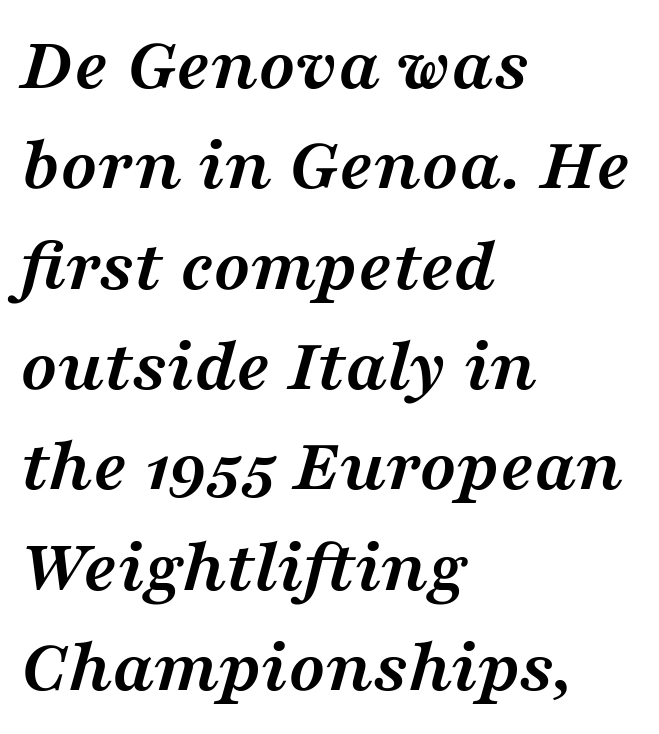
A typesetter would call this proportional, since set widths differ per character. No word sits above an underline. The strokes are fattened all the way to bold. Letter spacing: default. Regarding leading, the lines here are spaced in the standard way. What kind of face is this? One with serifs.
